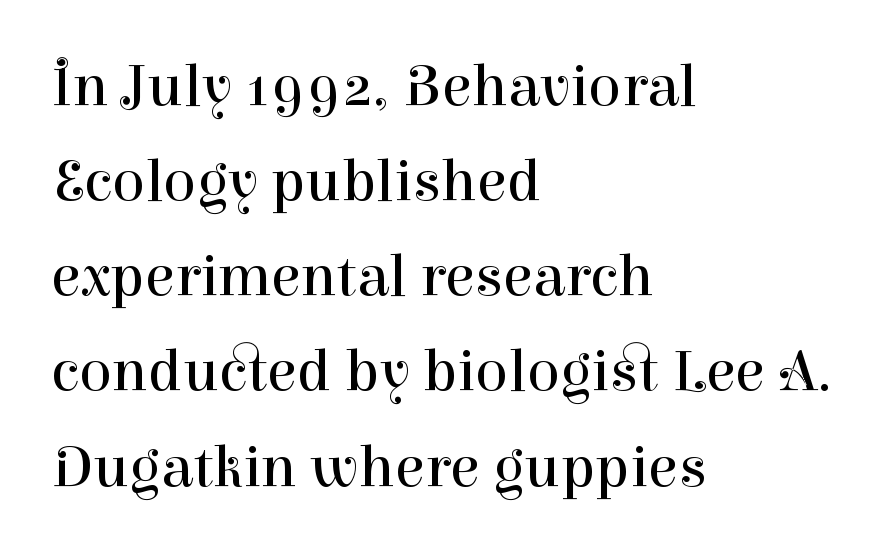
The image shows 61 px regular-weight serif type, upright; set left-aligned, normal line spacing (1.56x), normal letter spacing, not underlined; high stroke contrast and a medium x-height.
